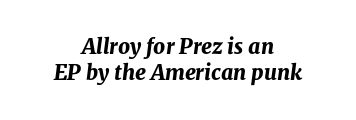
Q: Is the text bold? A: Yes.
Q: Is the text italic (slanted)? A: Yes, it leans right by about 8 degrees.
Q: Is the text underlined? A: No.
Q: How is the paragraph aligned? A: Centered.
Q: Is the spacing between letters normal or unusually wide? A: Normal.
Q: Is the spacing between lines tight, normal or loose? A: Normal.
